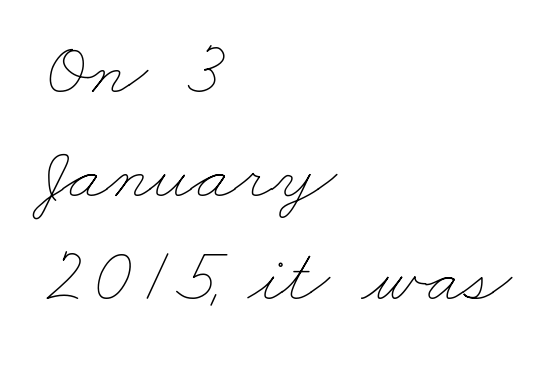
Q: Is the text bold? A: No.
Q: Is the text underlined? A: No.
Q: How is the paragraph aligned? A: Left-aligned.
Q: Is the spacing between letters normal or unusually wide? A: Normal.
Q: Is the spacing between lines tight, normal or loose? A: Normal.
Q: Width (condensed, normal, or wide)? A: Wide.
Q: Stroke contrast? A: Low.
Q: x-height? A: Small.
Q: Monospaced? A: No.
